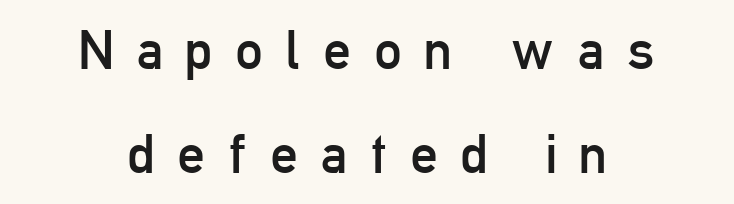
Q: Is the text bold? A: No.
Q: Is the text italic (slanted)? A: No, it is upright.
Q: Is the typeface a serif or a sans-serif typeface? A: Sans-serif.
Q: Is the text underlined? A: No.
Q: How is the paragraph aligned? A: Centered.
Q: Is the spacing between letters normal or unusually wide? A: Unusually wide.
Q: Is the spacing between lines tight, normal or loose? A: Loose.
Q: Width (condensed, normal, or wide)? A: Condensed.
Q: Stroke contrast? A: Low.
Q: x-height? A: Medium.
Q: Monospaced? A: No.
